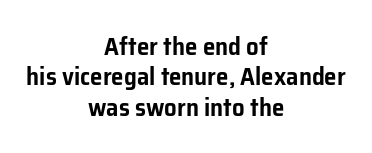
{"italic": "no", "underline": "no", "align": "center", "line_spacing_ratio": 1.22, "letter_spacing": "normal", "letter_spacing_em": 0.0, "glyph_px": 25}
